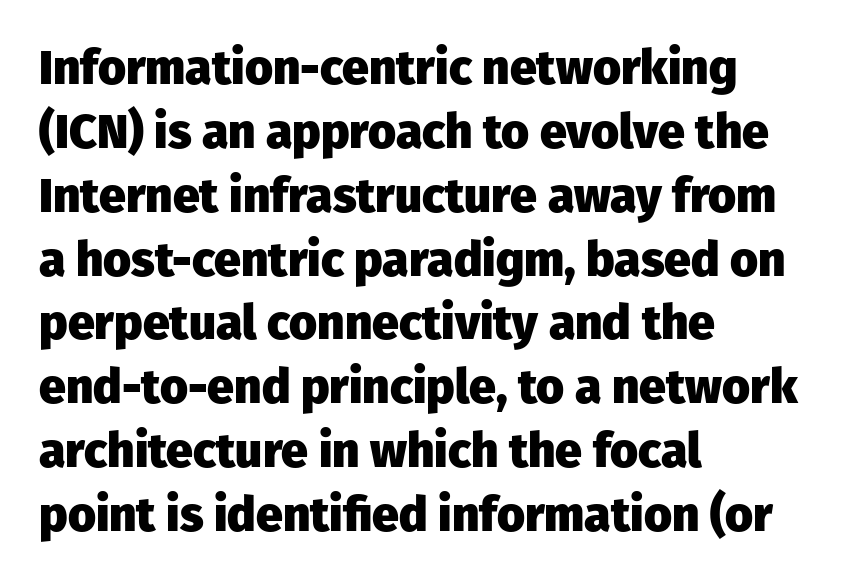
The image shows 48 px heavy sans-serif type, upright; set left-aligned, normal line spacing (1.33x), normal letter spacing, not underlined; low stroke contrast and a medium x-height.
